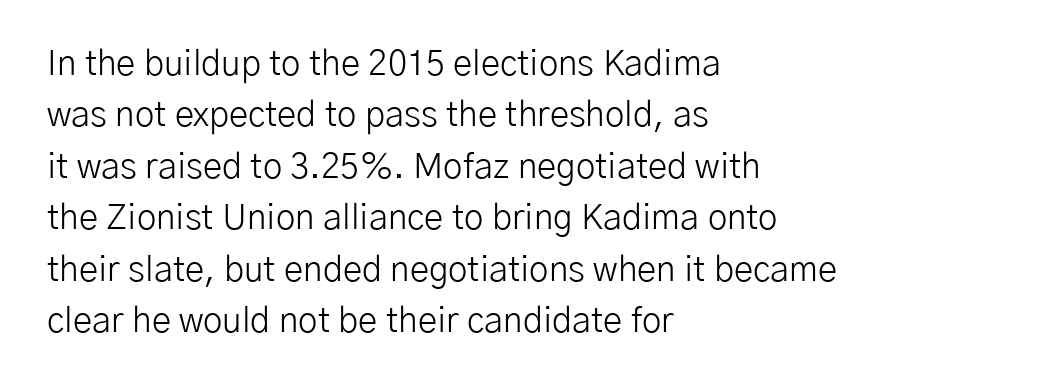
The letters advance in unequal steps, a hallmark of proportional type. These lines are set flush left with a ragged right edge. A typesetter would mark this as roman, not italic. What's the leading like? Ordinary, nothing unusual. Stems and bowls with no extra thickness — not bold.
